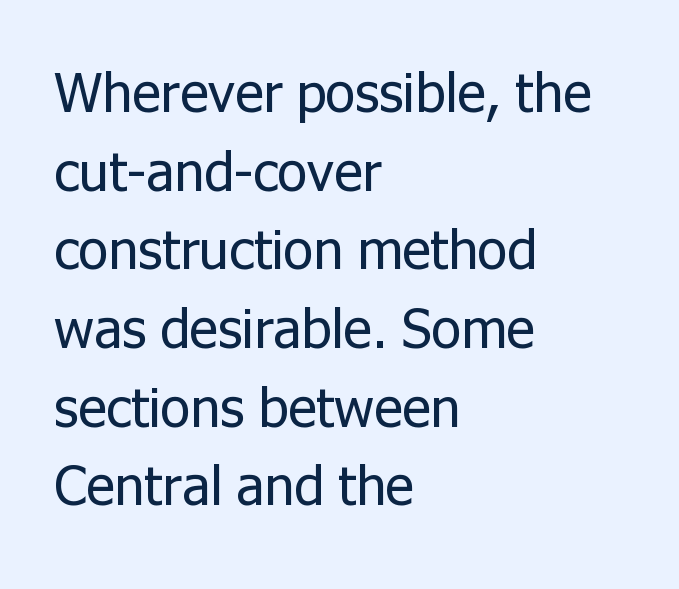
{"serif": "no", "italic": "no", "bold": "no", "weight": "regular", "width": "normal", "stroke_contrast": "low", "x_height": "medium", "monospaced": "no", "underline": "no", "align": "left", "line_spacing": "normal", "line_spacing_ratio": 1.43, "letter_spacing": "normal", "letter_spacing_em": 0.0, "glyph_px": 55}
